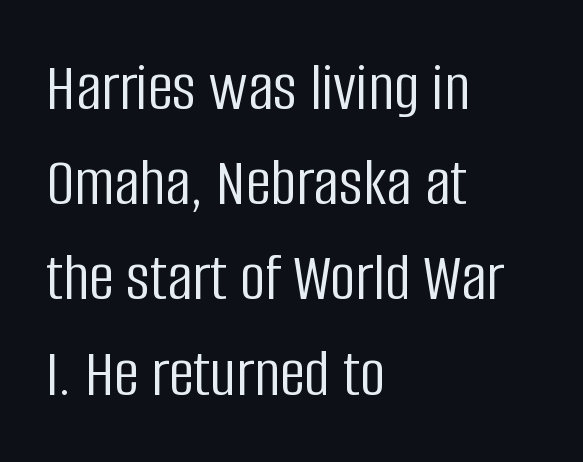
{"serif": "no", "italic": "no", "bold": "no", "weight": "light", "width": "condensed", "stroke_contrast": "low", "x_height": "large", "monospaced": "no", "underline": "no", "align": "left", "line_spacing": "normal", "line_spacing_ratio": 1.36, "letter_spacing": "normal", "letter_spacing_em": 0.0, "glyph_px": 70}
